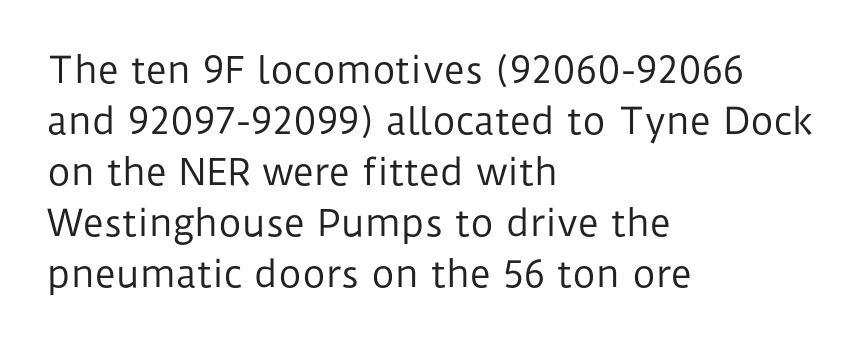
{"serif": "no", "italic": "no", "bold": "no", "weight": "regular", "width": "normal", "stroke_contrast": "low", "x_height": "medium", "monospaced": "no", "underline": "no", "align": "left", "line_spacing": "normal", "line_spacing_ratio": 1.42, "letter_spacing": "normal", "letter_spacing_em": 0.0, "glyph_px": 36}
